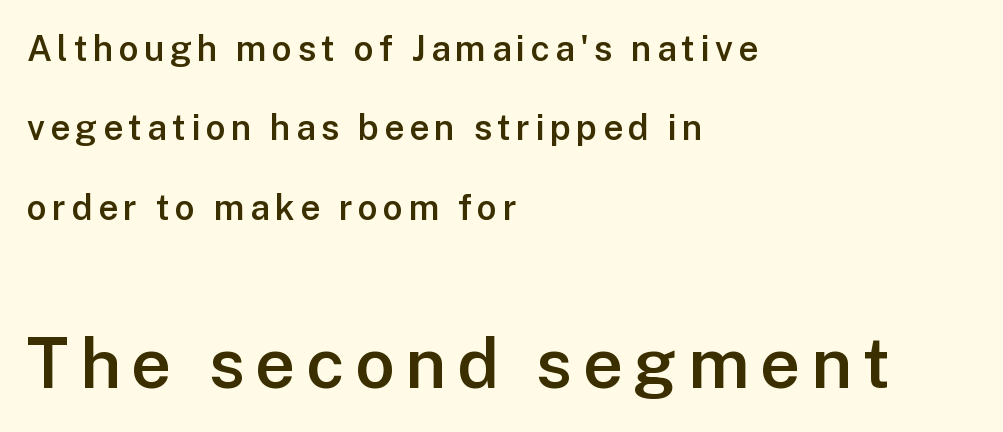
The paragraph has a hard left edge and a soft right edge. This is roman type, the default non-slanted kind. Does the weight exceed regular? Yes, but only to semibold. Here the second block reads like a headline and the first like body copy. The rendering shows plain stroke endings on the letterforms — a sans-serif design.
